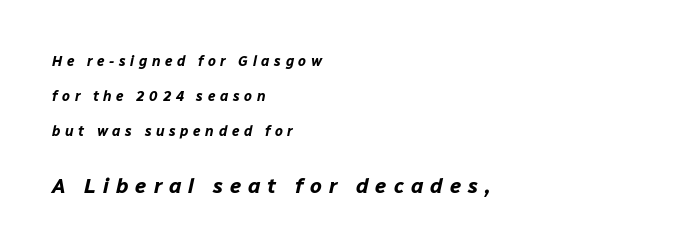
Q: Is the text bold? A: Yes.
Q: Is the text italic (slanted)? A: Yes, it leans right by about 12 degrees.
Q: Is the text underlined? A: No.
Q: How is the paragraph aligned? A: Left-aligned.
Q: Is the spacing between letters normal or unusually wide? A: Unusually wide.
Q: Is the spacing between lines tight, normal or loose? A: Loose.
Q: Which block of text is set in a larger size, the first (top) or the second (bottom)? A: The second (bottom) one.
